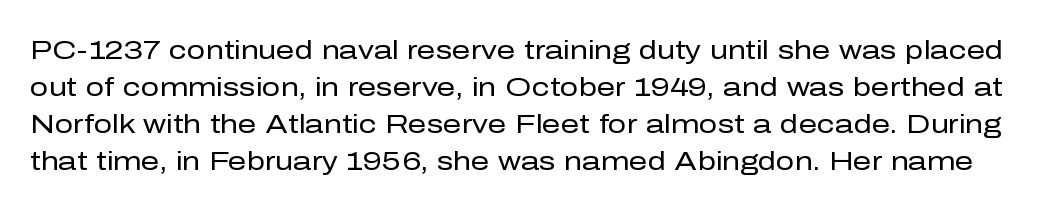
The image shows 26 px text type, upright; set normal line spacing (1.42x), normal letter spacing, not underlined.
